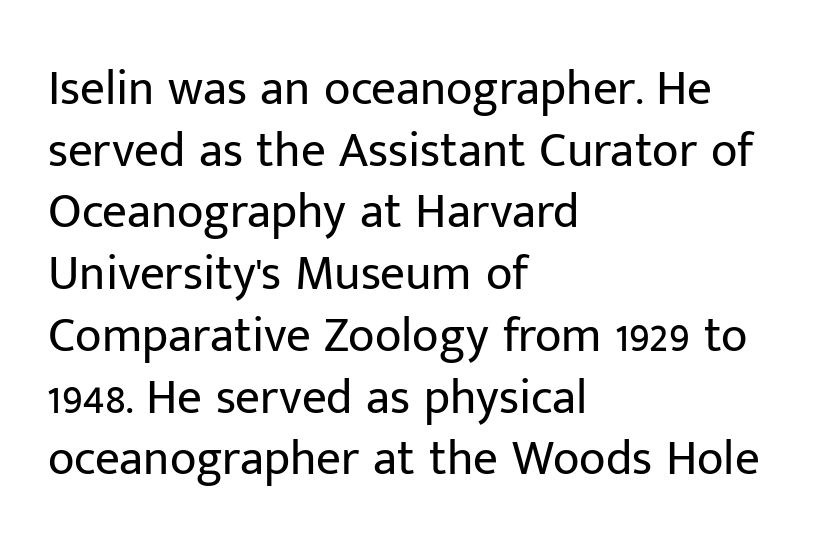
All the whitespace from short lines collects on the right. These glyphs show unthickened strokes, regular width or finer. Looks like regular typesetting: each glyph gets only the width it needs. Underline: absent. The gaps between neighbouring characters are ordinary and unremarkable.
